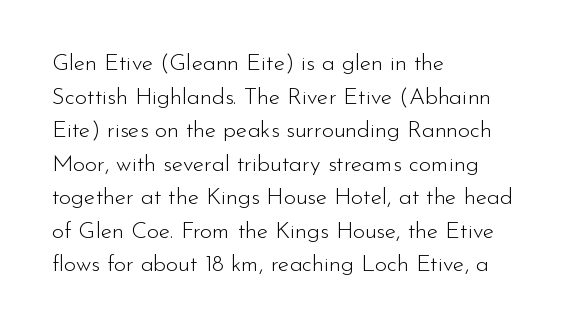
{"italic": "no", "bold": "no", "underline": "no", "align": "left", "line_spacing": "normal", "line_spacing_ratio": 1.46, "letter_spacing": "normal", "letter_spacing_em": 0.0, "glyph_px": 23}
